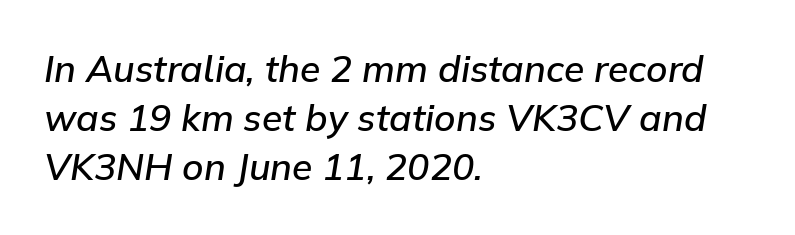
{"italic": "yes", "lean": "right", "slant_degrees": 9, "bold": "semi", "weight": "semibold", "width": "normal", "stroke_contrast": "low", "x_height": "medium", "monospaced": "no", "underline": "no", "align": "left", "line_spacing": "normal", "line_spacing_ratio": 1.33, "letter_spacing": "normal", "letter_spacing_em": 0.0, "glyph_px": 37}
